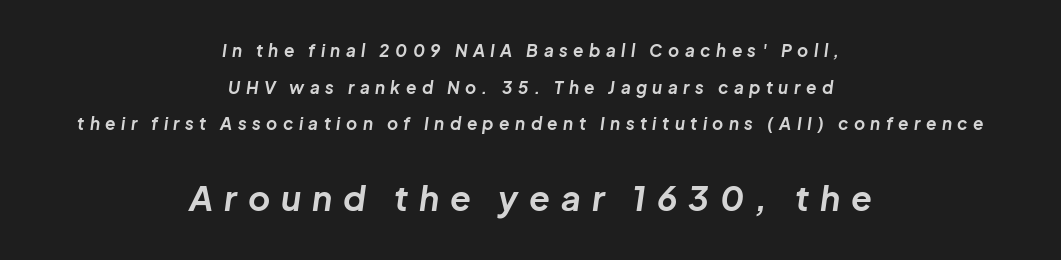
{"italic": "yes", "lean": "right", "slant_degrees": 8, "bold": "yes", "weight": "bold", "width": "normal", "stroke_contrast": "low", "x_height": "medium", "monospaced": "no", "underline": "no", "align": "center", "line_spacing": "loose", "line_spacing_ratio": 2.16, "letter_spacing": "wide", "letter_spacing_em": 0.32, "larger_block": "second", "size_ratio": 2.0, "glyph_px": 34}
